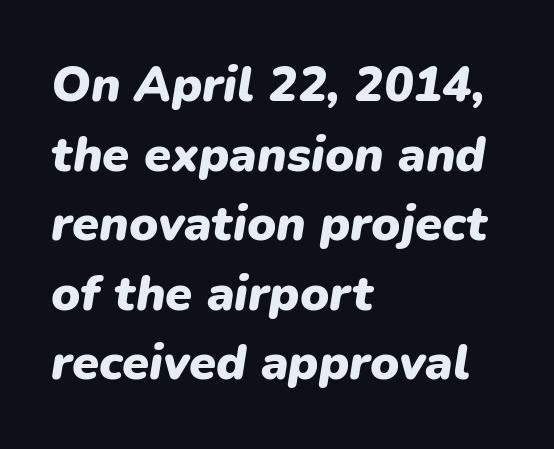
The image shows 49 px heavy type, italic (leaning right); set left-aligned, normal line spacing (1.42x), normal letter spacing, not underlined; low stroke contrast and a medium x-height.
